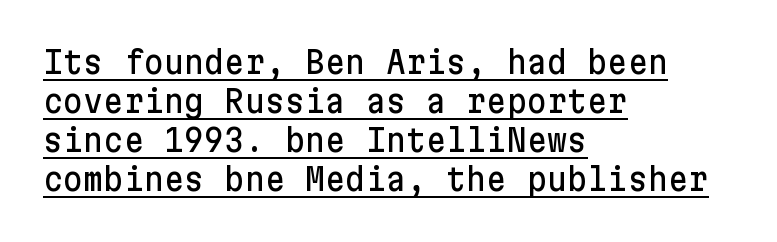
The type sits square on the baseline with zero lean. Nothing unusual about the tracking: characters are spaced as the font intends. Short and long lines alike share a common starting point at left. The letters carry no serifs — their stems end cleanly without finishing strokes. The words here are underlined.
